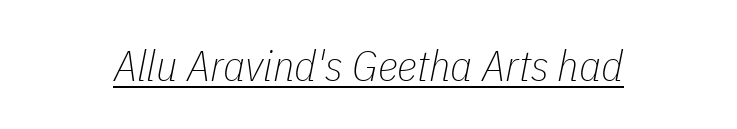
The letterforms sit shoulder to shoulder at normal distance. Emphasis is given by a line drawn under the lettering. Would a proofreader flag this as italicized? Yes. Here the designer chose a conventional face with non-uniform glyph widths.
